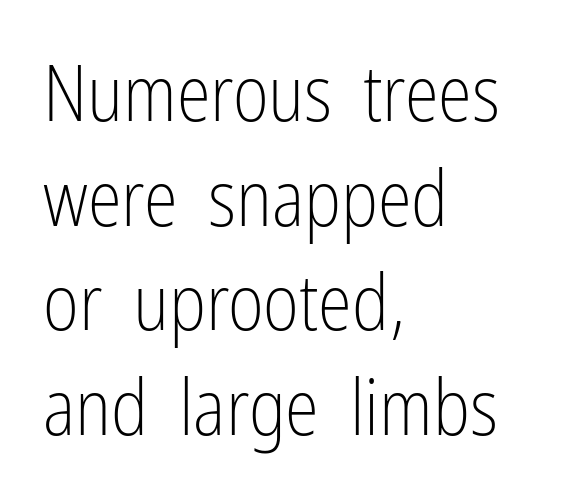
{"serif": "no", "italic": "no", "bold": "no", "weight": "light", "width": "condensed", "stroke_contrast": "low", "x_height": "medium", "monospaced": "no", "underline": "no", "align": "left", "line_spacing": "normal", "line_spacing_ratio": 1.36, "letter_spacing": "normal", "letter_spacing_em": 0.0, "glyph_px": 77}
